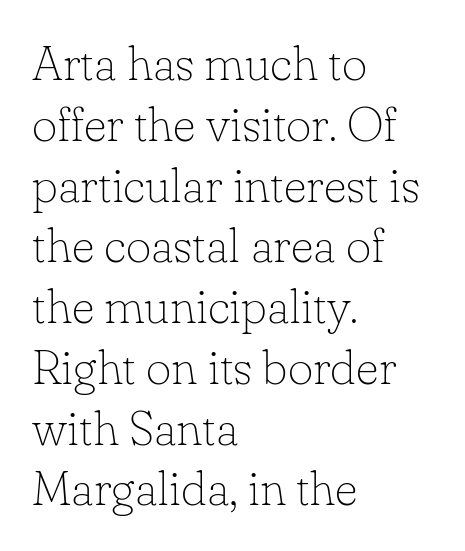
The image shows 49 px thin serif type, upright; set left-aligned, line spacing 1.24x, normal letter spacing, not underlined; low stroke contrast and a small x-height.
